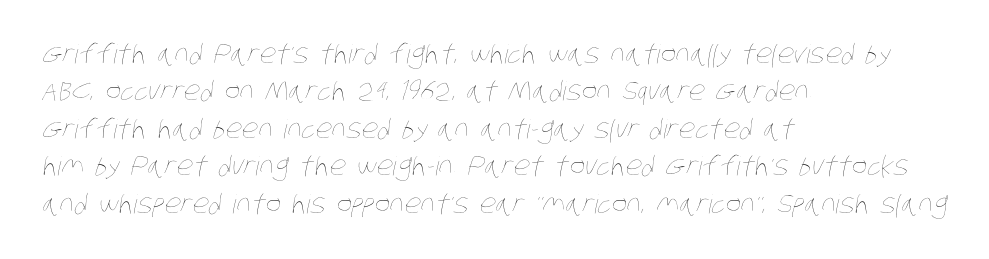
Q: Is the text bold? A: No.
Q: Is the text underlined? A: No.
Q: How is the paragraph aligned? A: Left-aligned.
Q: Is the spacing between letters normal or unusually wide? A: Normal.
Q: Is the spacing between lines tight, normal or loose? A: Normal.
